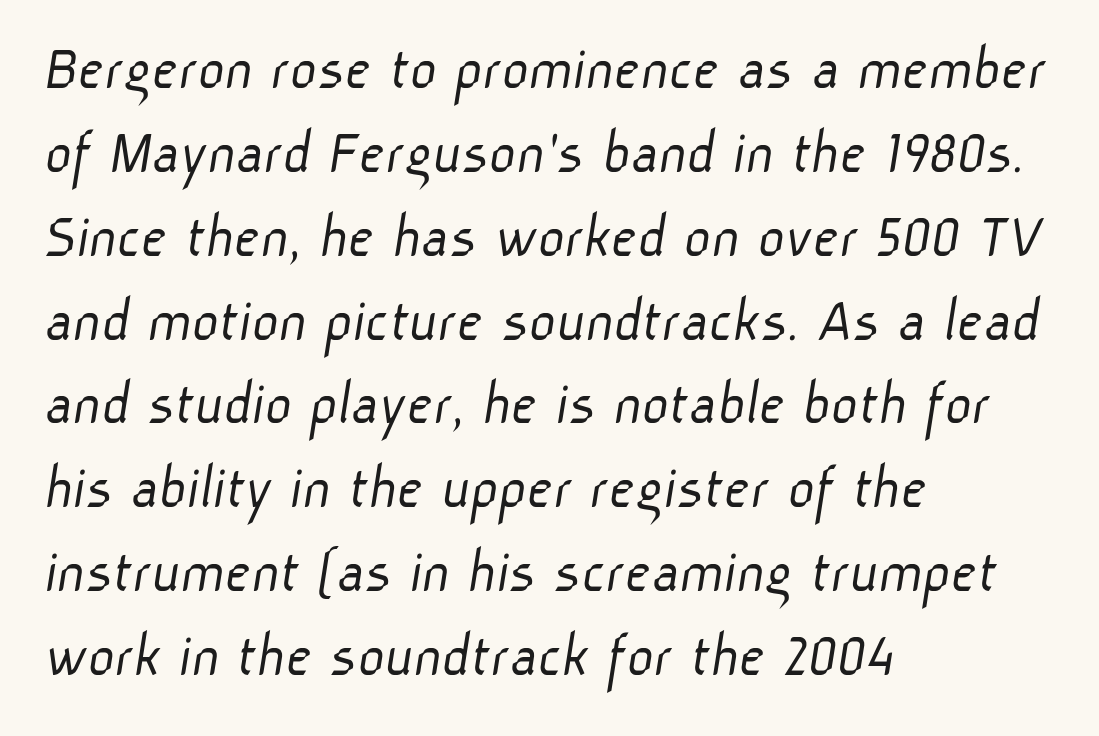
The image shows 65 px light sans-serif type; set left-aligned, normal line spacing (1.29x), normal letter spacing, not underlined; low stroke contrast and a medium x-height.
